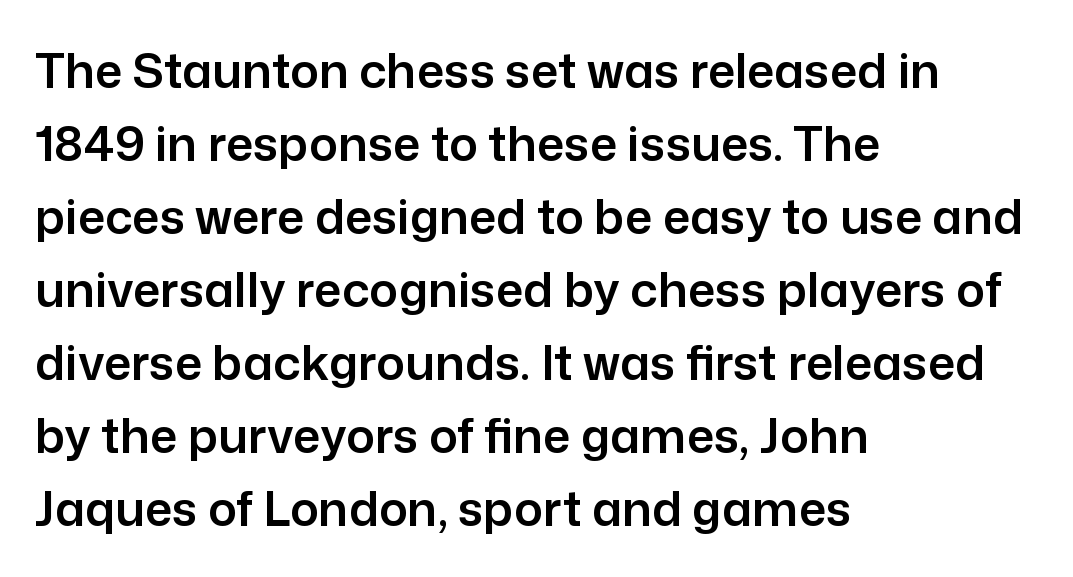
Examine the stroke ends and you'll find no serifs. Descender tails drop into unmarked territory. The letters stand straight up with perfectly vertical stems. Notice how descenders clear the ascenders below comfortably — that's standard leading.
